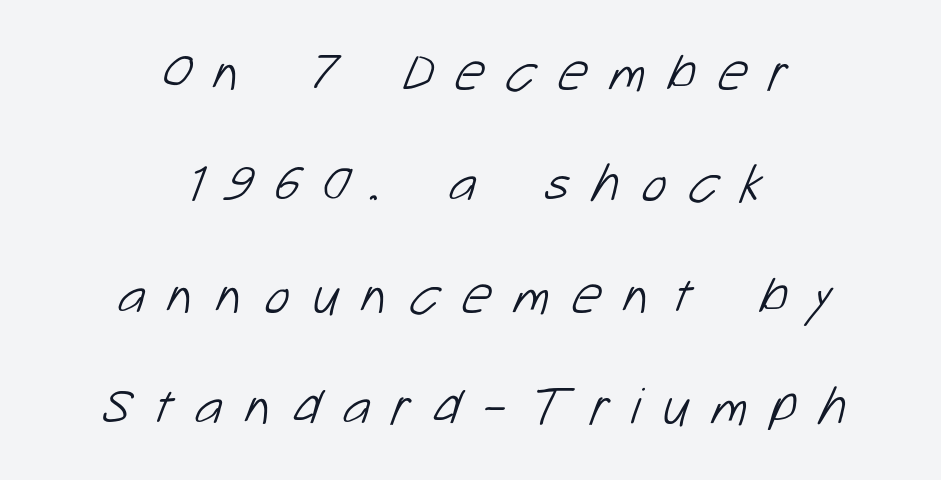
{"serif": "no", "bold": "no", "weight": "light", "width": "normal", "stroke_contrast": "low", "x_height": "medium", "monospaced": "no", "underline": "no", "align": "center", "line_spacing": "loose", "line_spacing_ratio": 2.1, "letter_spacing": "wide", "letter_spacing_em": 0.41, "glyph_px": 53}
